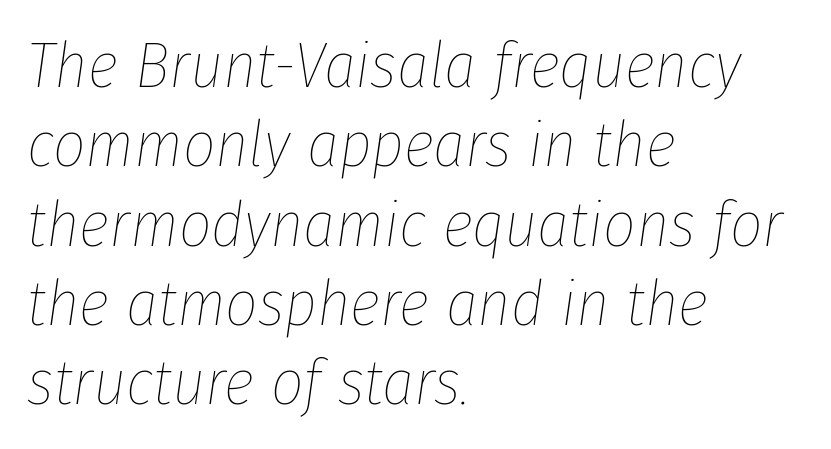
The letters advance in unequal steps, a hallmark of proportional type. Check under the words: just untouched page. The typeface has the unassuming heft of standard copy or less. The text carries the slant typical of an italic or oblique font. Does the copy run flush right? No — it runs flush left. Characters follow at the spacing the type designer built in.
